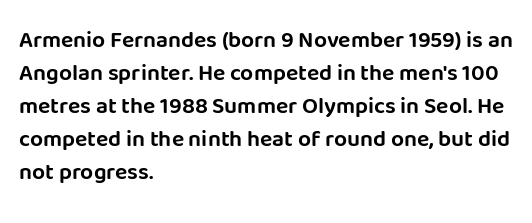
The block of text has a typical density, with ordinary space between rows. Tracking here is standard; glyphs follow each other at the usual distance. The strip under each line holds only bare page. The lettering holds an erect, upright posture throughout. Teacher's note: observe the even left margin — that is flush-left alignment.
